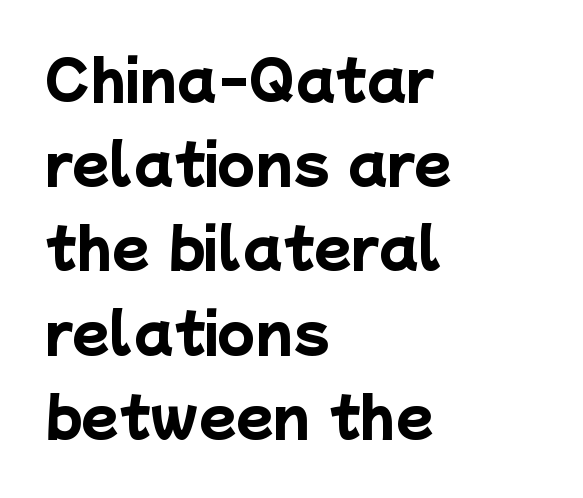
The image shows 54 px heavy sans-serif type; set left-aligned, normal line spacing (1.56x), normal letter spacing, not underlined; low stroke contrast and a medium x-height.
